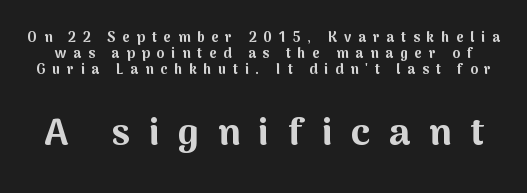
{"serif": "no", "italic": "no", "bold": "yes", "weight": "bold", "width": "normal", "stroke_contrast": "medium", "x_height": "medium", "monospaced": "no", "underline": "no", "line_spacing": "tight", "line_spacing_ratio": 1.13, "letter_spacing": "wide", "letter_spacing_em": 0.49, "larger_block": "second", "size_ratio": 2.71, "glyph_px": 38}
